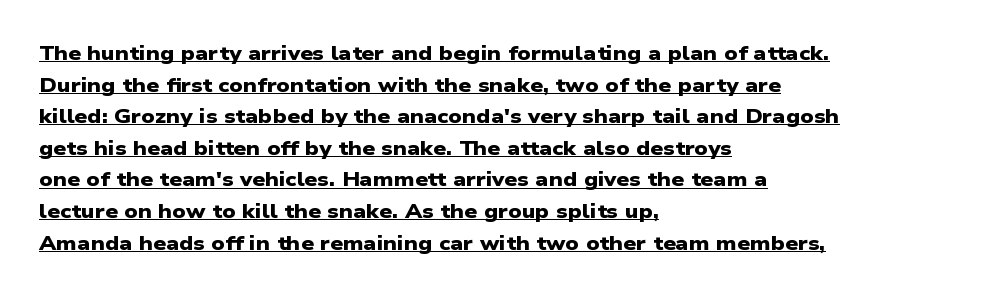
The image shows 20 px bold type; set left-aligned, normal line spacing (1.58x), normal letter spacing, underlined.
